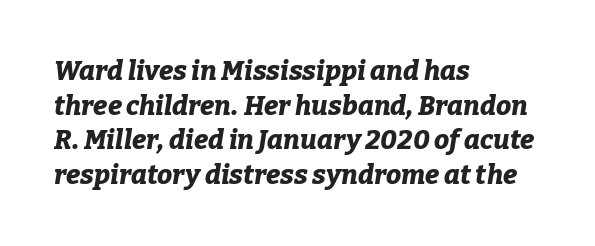
The image shows 27 px bold type, italic (leaning right); set left-aligned, normal line spacing (1.28x), normal letter spacing, not underlined.
